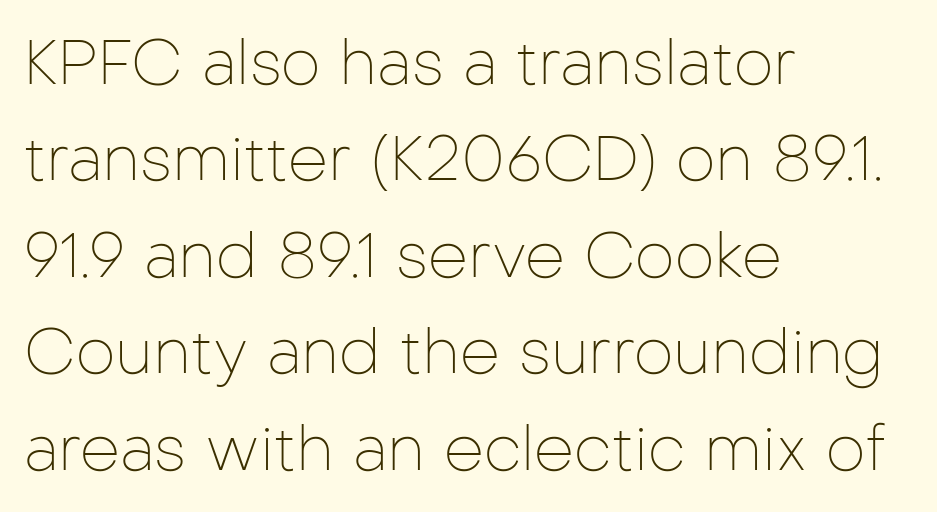
{"serif": "no", "italic": "no", "bold": "no", "weight": "thin", "width": "normal", "stroke_contrast": "low", "x_height": "medium", "monospaced": "no", "underline": "no", "align": "left", "line_spacing": "normal", "line_spacing_ratio": 1.53, "letter_spacing": "normal", "letter_spacing_em": 0.0, "glyph_px": 63}
